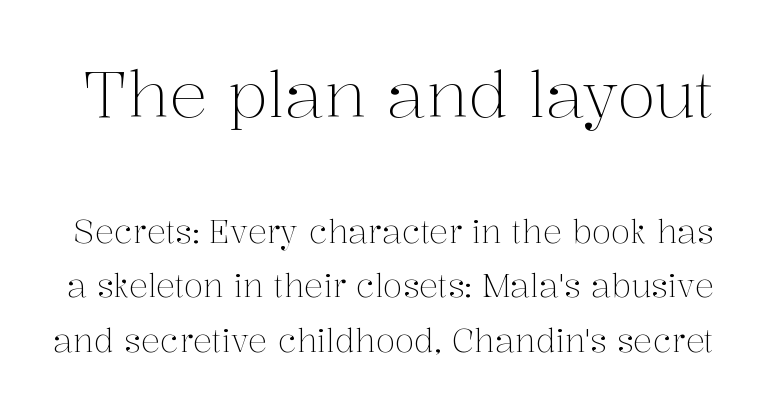
Posture: straight, roman, zero tilt. The strokes are not fattened; the text isn't bold. Which chunk is bigger? The first one — the top block dwarfs the bottom. Honestly, there is no underline to notice here at all.
